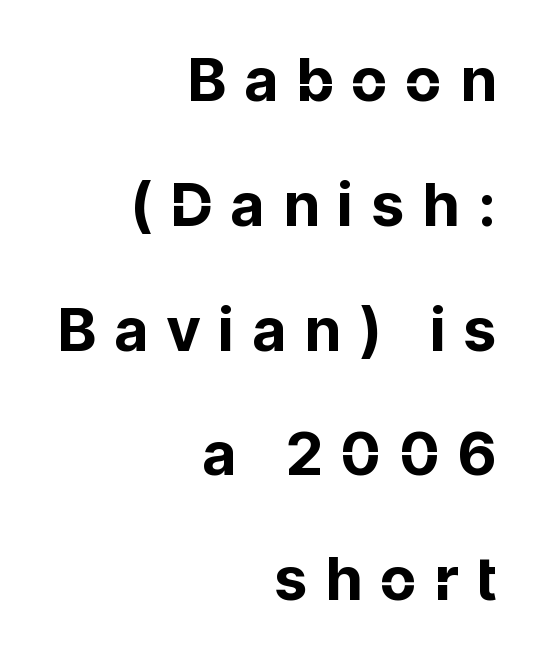
The image shows 60 px bold sans-serif type, upright; set right-aligned, loose line spacing (2.08x), unusually wide letter spacing (+0.32 em), not underlined; low stroke contrast and a medium x-height.
